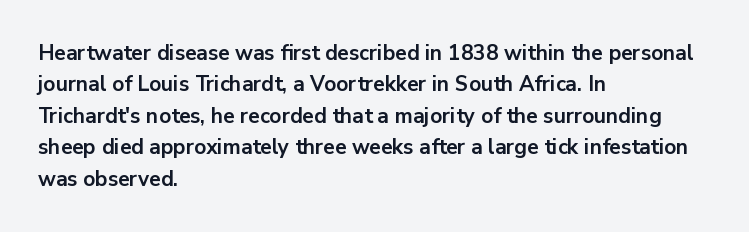
The image shows 21 px bold type, upright; set left-aligned, normal line spacing (1.5x), normal letter spacing, not underlined.
